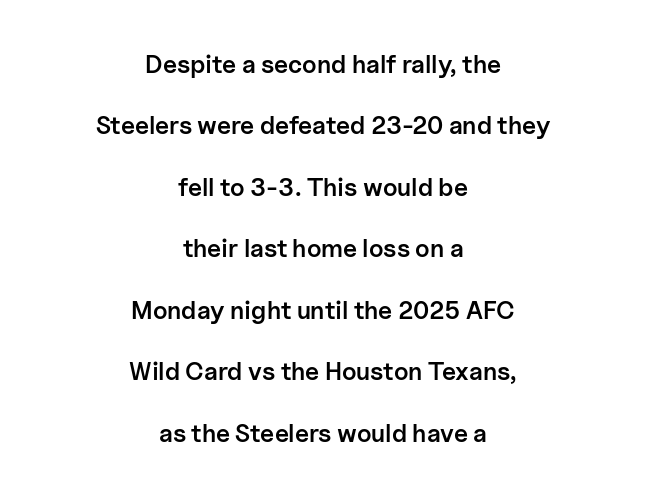
Q: Is the text bold? A: Semi-bold.
Q: Is the text italic (slanted)? A: No, it is upright.
Q: Is the text underlined? A: No.
Q: How is the paragraph aligned? A: Centered.
Q: Is the spacing between letters normal or unusually wide? A: Normal.
Q: Is the spacing between lines tight, normal or loose? A: Loose.
